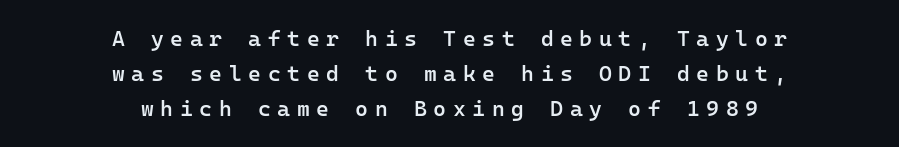
The image shows 22 px text type, upright; set centered, normal line spacing (1.58x), unusually wide letter spacing (+0.3 em), not underlined.
